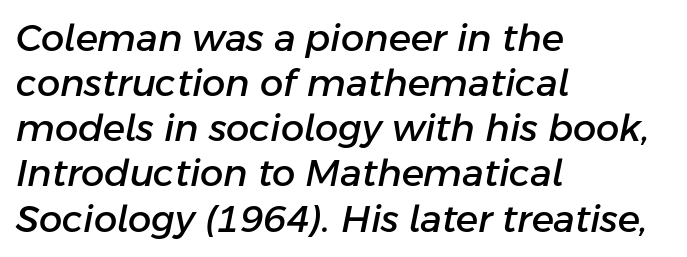
Q: Is the text italic (slanted)? A: Yes, it leans right by about 11 degrees.
Q: Is the text underlined? A: No.
Q: How is the paragraph aligned? A: Left-aligned.
Q: Is the spacing between letters normal or unusually wide? A: Normal.
Q: Width (condensed, normal, or wide)? A: Normal.
Q: Stroke contrast? A: Low.
Q: x-height? A: Medium.
Q: Monospaced? A: No.
